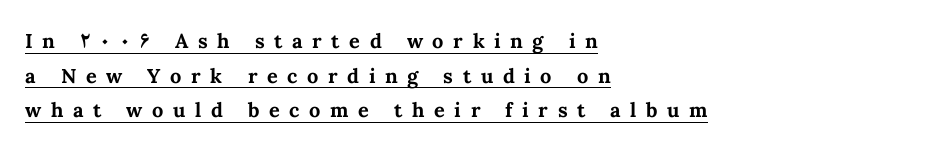
{"italic": "no", "bold": "yes", "underline": "yes", "align": "left", "line_spacing_ratio": 1.73, "letter_spacing": "wide", "letter_spacing_em": 0.48, "glyph_px": 20}
